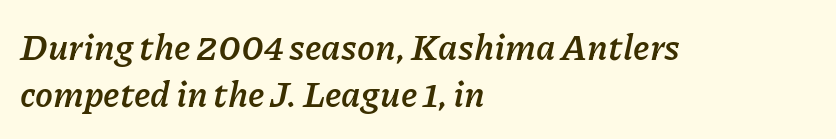
The image shows 36 px semibold type, italic (leaning right); set left-aligned, normal line spacing (1.3x), normal letter spacing, not underlined; low stroke contrast and a medium x-height.
